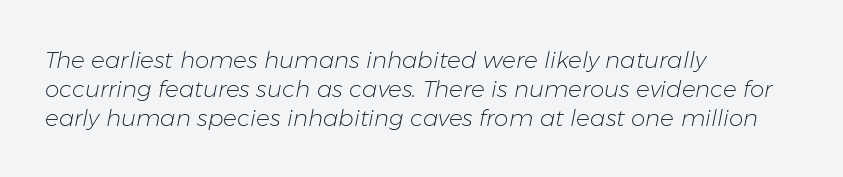
{"italic": "yes", "lean": "right", "slant_degrees": 11, "bold": "no", "underline": "no", "align": "left", "line_spacing": "normal", "line_spacing_ratio": 1.26, "letter_spacing": "normal", "letter_spacing_em": 0.0, "glyph_px": 23}
